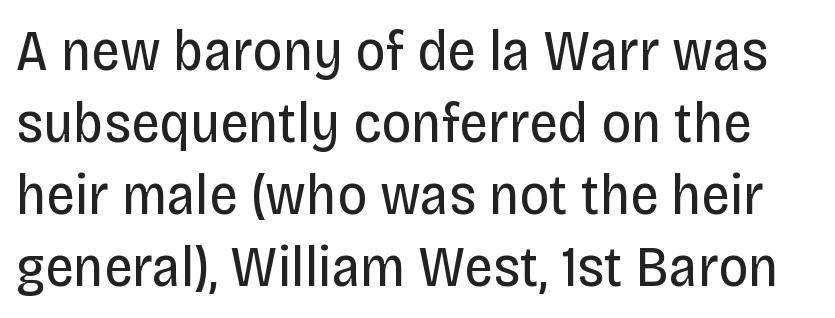
Nope, not italic — everything's standing straight. Stroke terminals: plain, sans-serif. Descender tails drop into unmarked territory. On a weight scale, this lands at 450 or below. A typesetter would call this proportional, since set widths differ per character.
